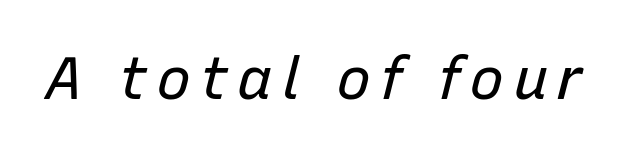
Letters have the restrained weight of plain body copy at most. Beneath every word, the page is bare. Character widths vary here, with narrow letters taking less room than wide ones. Slant detected: the letters are inclined.
